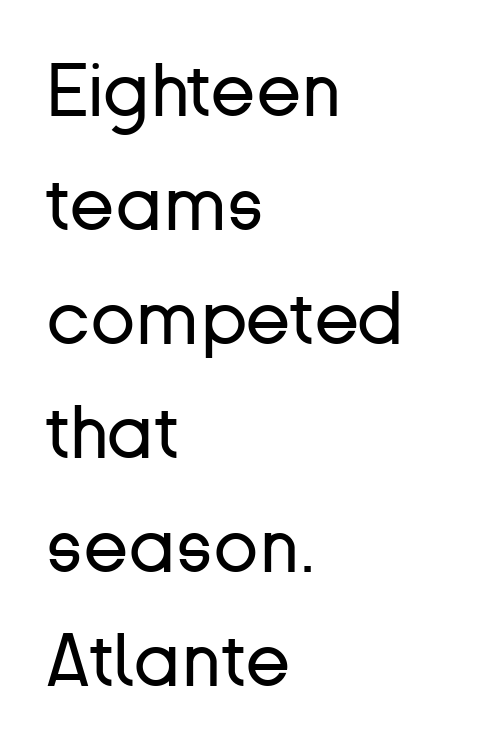
Q: Is the text bold? A: No.
Q: Is the text italic (slanted)? A: No, it is upright.
Q: Is the typeface a serif or a sans-serif typeface? A: Sans-serif.
Q: Is the text underlined? A: No.
Q: How is the paragraph aligned? A: Left-aligned.
Q: Is the spacing between letters normal or unusually wide? A: Normal.
Q: Is the spacing between lines tight, normal or loose? A: Normal.
Q: Width (condensed, normal, or wide)? A: Normal.
Q: Stroke contrast? A: Low.
Q: x-height? A: Medium.
Q: Monospaced? A: No.
